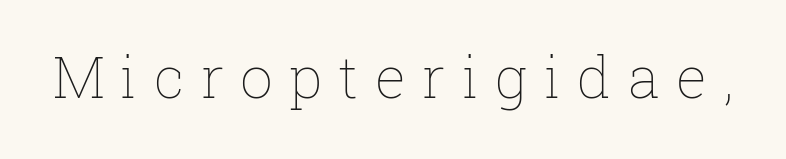
Q: Is the text bold? A: No.
Q: Is the text italic (slanted)? A: No, it is upright.
Q: Is the text underlined? A: No.
Q: Is the spacing between letters normal or unusually wide? A: Unusually wide.
Q: Width (condensed, normal, or wide)? A: Normal.
Q: Stroke contrast? A: Low.
Q: x-height? A: Medium.
Q: Monospaced? A: No.
